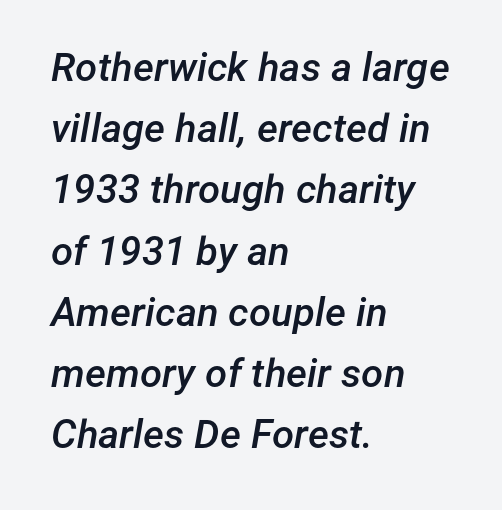
{"italic": "yes", "lean": "right", "slant_degrees": 12, "bold": "semi", "weight": "semibold", "width": "normal", "stroke_contrast": "low", "x_height": "medium", "monospaced": "no", "underline": "no", "align": "left", "line_spacing": "normal", "line_spacing_ratio": 1.53, "letter_spacing": "normal", "letter_spacing_em": 0.0, "glyph_px": 40}
